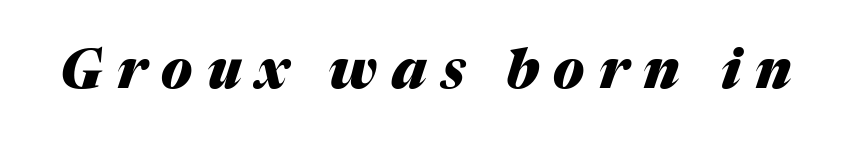
Q: Is the text bold? A: Yes.
Q: Is the text italic (slanted)? A: Yes, it leans right by about 17 degrees.
Q: Is the text underlined? A: No.
Q: Is the spacing between letters normal or unusually wide? A: Unusually wide.
Q: Width (condensed, normal, or wide)? A: Normal.
Q: Stroke contrast? A: Medium.
Q: x-height? A: Medium.
Q: Monospaced? A: No.
